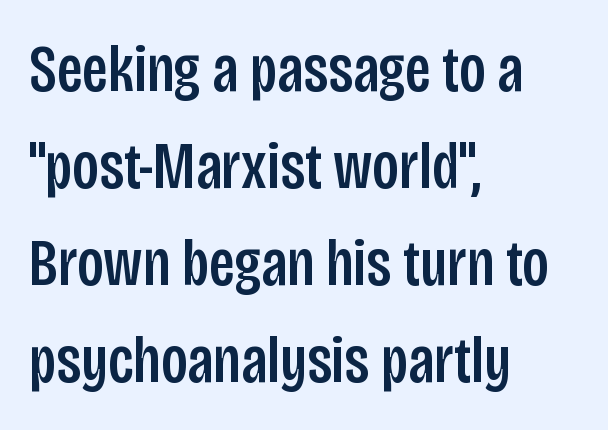
{"serif": "no", "italic": "no", "width": "condensed", "stroke_contrast": "low", "x_height": "large", "monospaced": "no", "underline": "no", "align": "left", "line_spacing": "normal", "line_spacing_ratio": 1.47, "letter_spacing": "normal", "letter_spacing_em": 0.0, "glyph_px": 66}
